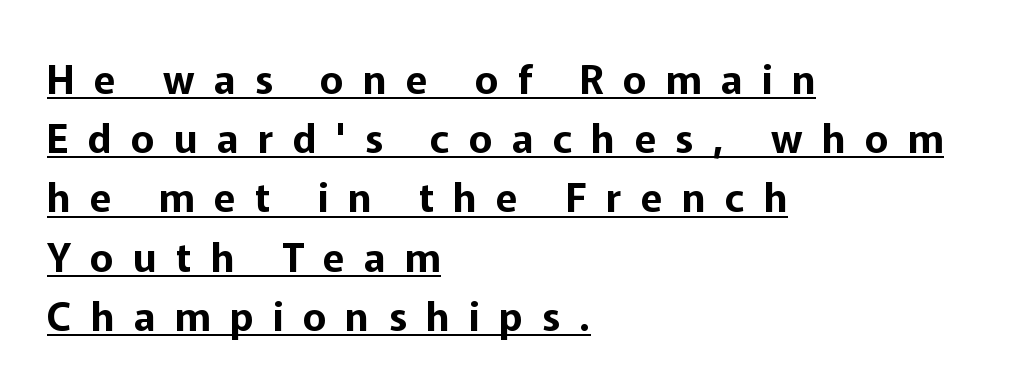
{"serif": "no", "italic": "no", "width": "normal", "stroke_contrast": "low", "x_height": "medium", "monospaced": "no", "underline": "yes", "align": "left", "line_spacing": "normal", "line_spacing_ratio": 1.48, "letter_spacing": "wide", "letter_spacing_em": 0.48, "glyph_px": 40}
